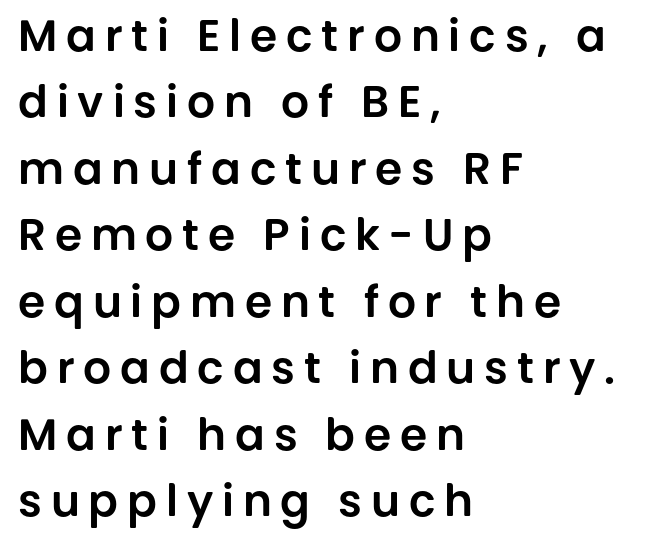
Q: Is the text italic (slanted)? A: No, it is upright.
Q: Is the typeface a serif or a sans-serif typeface? A: Sans-serif.
Q: Is the text underlined? A: No.
Q: How is the paragraph aligned? A: Left-aligned.
Q: Is the spacing between letters normal or unusually wide? A: Unusually wide.
Q: Is the spacing between lines tight, normal or loose? A: Normal.
Q: Width (condensed, normal, or wide)? A: Normal.
Q: Stroke contrast? A: Low.
Q: x-height? A: Large.
Q: Monospaced? A: No.
